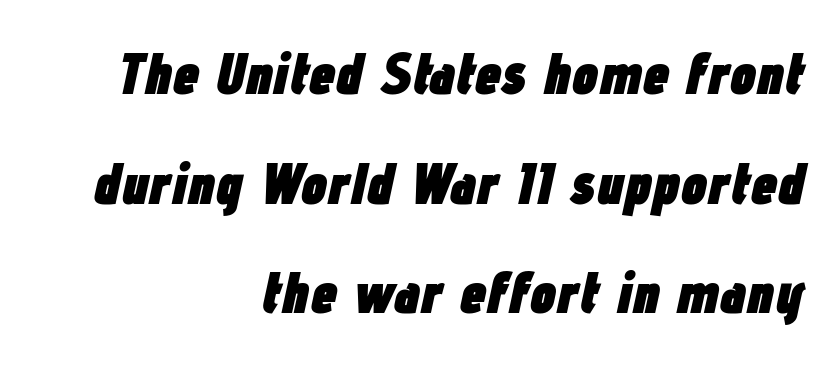
The letterforms sit shoulder to shoulder at normal distance. Note the varied advance widths — an 'i' is clearly narrower than an 'm'. Does the copy run flush right? Yes — the right margin is perfectly even. Type without underlining. Every letter is thick-stroked: bold, no question. When letters slant like this, we call the style italic.
